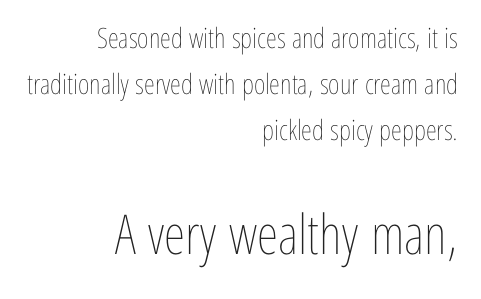
A student would call this right alignment; a typographer would say flush right, rag left. The type sits square on the baseline with zero lean. Here the designer chose a conventional face with non-uniform glyph widths. In terms of letterspacing, this is plain default setting.
